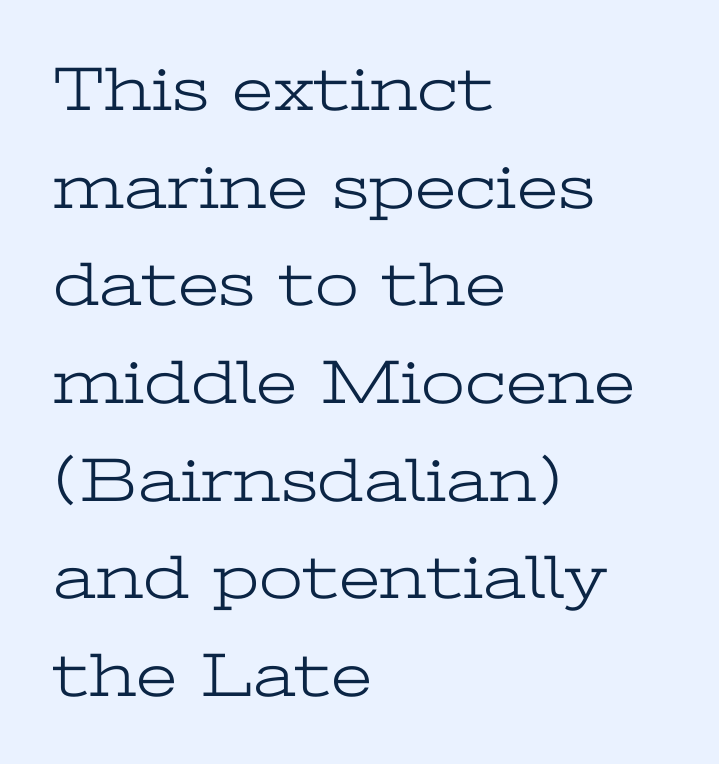
Type without underlining. The designer left line spacing at the default. This sample is left-justified, so line endings fall wherever the words run out. Unbolded letterforms with no extra heft.
